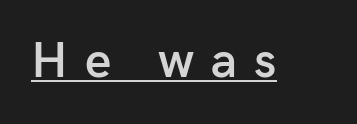
The image shows 51 px semibold sans-serif type, upright; set unusually wide letter spacing (+0.33 em), underlined; low stroke contrast and a medium x-height.
